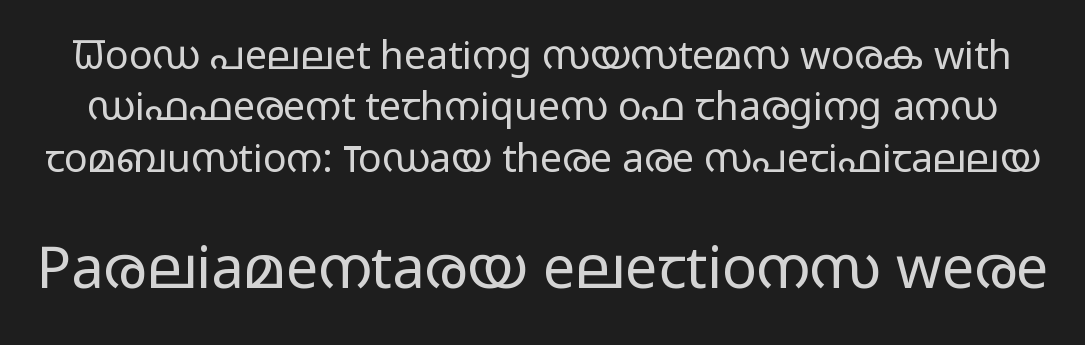
Counters stay open thanks to moderate or lighter strokes. Each letter's strokes conclude bluntly, with no projecting serifs. The horizontal fit of the characters is conventional and even. The typography opts for an upright posture over an oblique one. A typesetter would call this proportional, since set widths differ per character.
